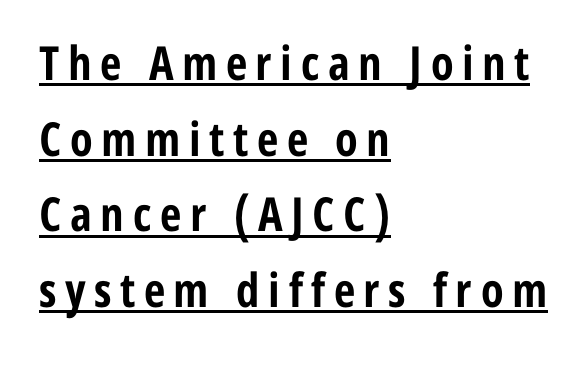
Notice how thick the strokes are: this is what a full bold looks like. The paragraph shown leans on its left margin. Leading matches the norm, producing a regular column. The rendered words wear a rule along their underside. Serifs: no, the terminals of the letterforms are clean.
